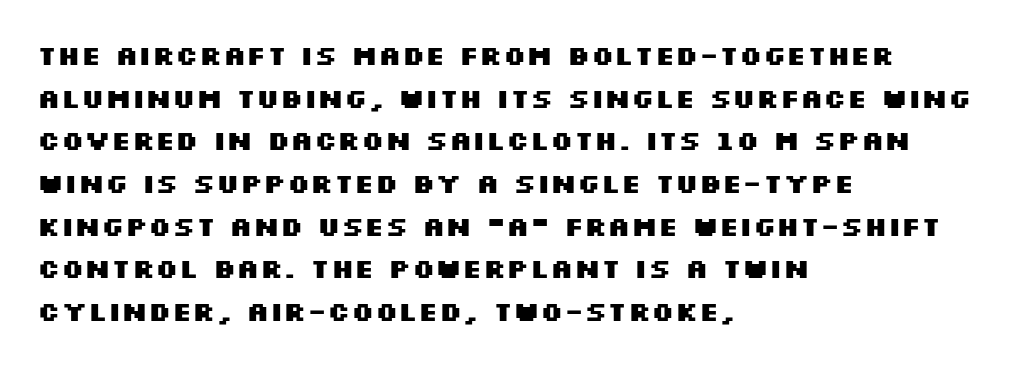
{"italic": "no", "bold": "yes", "underline": "no", "align": "left", "line_spacing": "normal", "line_spacing_ratio": 1.58, "letter_spacing": "normal", "letter_spacing_em": 0.0, "glyph_px": 27}
